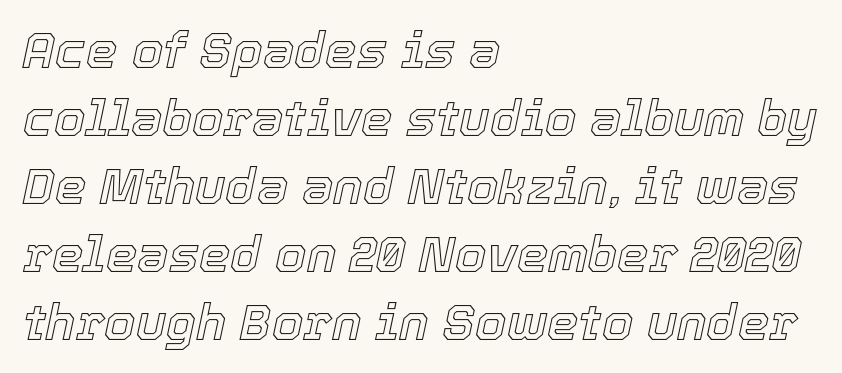
The image shows 50 px text type, italic (leaning right); set left-aligned, normal line spacing (1.36x), normal letter spacing, not underlined; a medium x-height.
